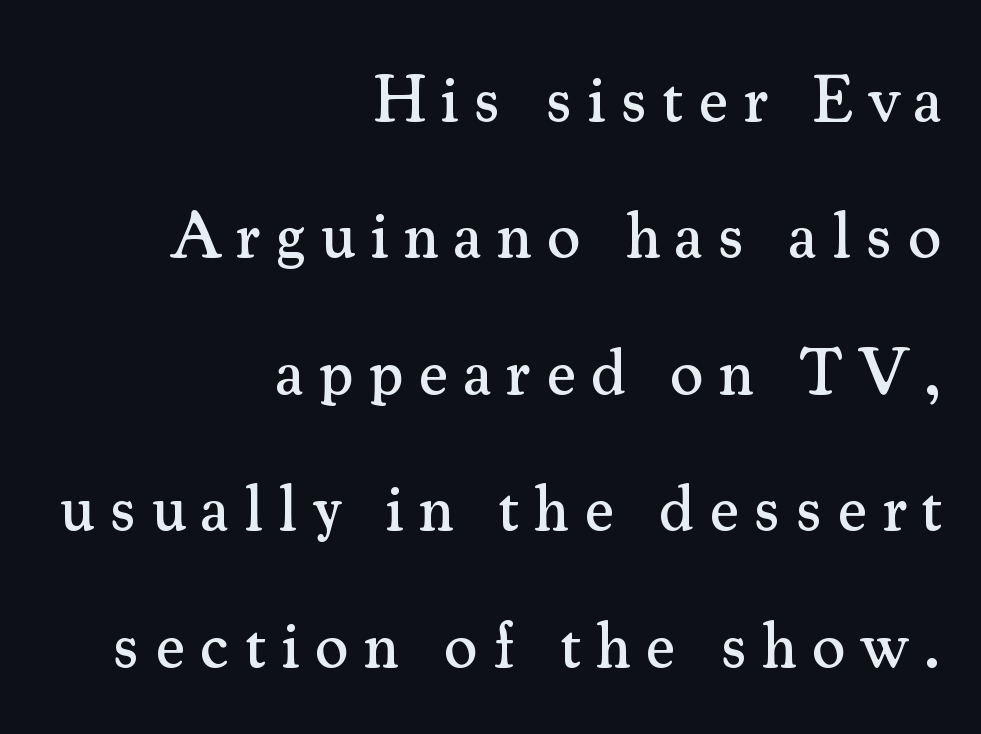
The image shows 65 px serif type, upright; set right-aligned, loose line spacing (2.1x), unusually wide letter spacing (+0.23 em), not underlined; medium stroke contrast and a small x-height.
